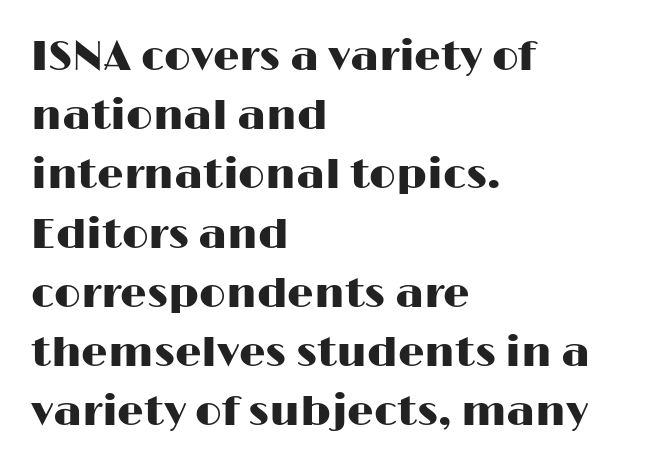
Nothing unusual about the tracking: characters are spaced as the font intends. Check under the words: just untouched page. Examine the stroke ends and you'll find no serifs. Spacing verdict: proportional, widths tailored to each character. Upright lettering throughout.
